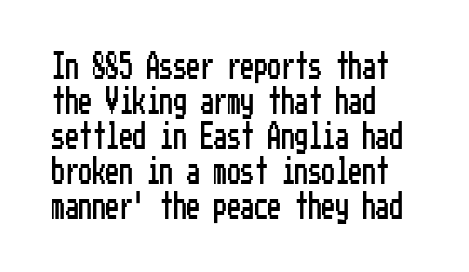
{"italic": "no", "underline": "no", "align": "left", "line_spacing": "normal", "line_spacing_ratio": 1.3, "letter_spacing": "normal", "letter_spacing_em": 0.0, "glyph_px": 27}
